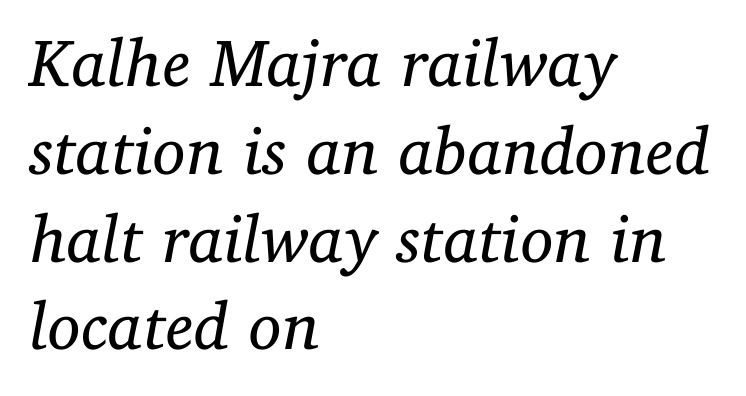
Q: Is the text bold? A: No.
Q: Is the text italic (slanted)? A: Yes, it leans right by about 11 degrees.
Q: Is the typeface a serif or a sans-serif typeface? A: Serif.
Q: Is the text underlined? A: No.
Q: How is the paragraph aligned? A: Left-aligned.
Q: Is the spacing between letters normal or unusually wide? A: Normal.
Q: Is the spacing between lines tight, normal or loose? A: Normal.
Q: Width (condensed, normal, or wide)? A: Normal.
Q: Stroke contrast? A: Low.
Q: x-height? A: Medium.
Q: Monospaced? A: No.
